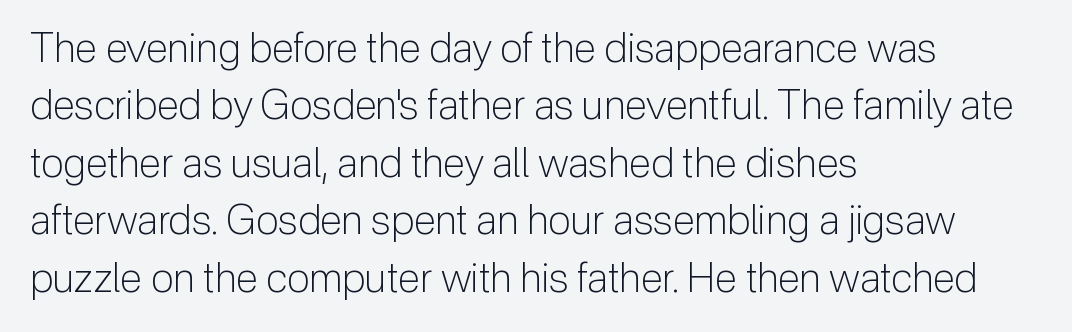
Q: Is the text bold? A: No.
Q: Is the text italic (slanted)? A: No, it is upright.
Q: Is the typeface a serif or a sans-serif typeface? A: Sans-serif.
Q: Is the text underlined? A: No.
Q: How is the paragraph aligned? A: Left-aligned.
Q: Is the spacing between letters normal or unusually wide? A: Normal.
Q: Is the spacing between lines tight, normal or loose? A: Normal.
Q: Width (condensed, normal, or wide)? A: Normal.
Q: Stroke contrast? A: Low.
Q: x-height? A: Medium.
Q: Monospaced? A: No.
